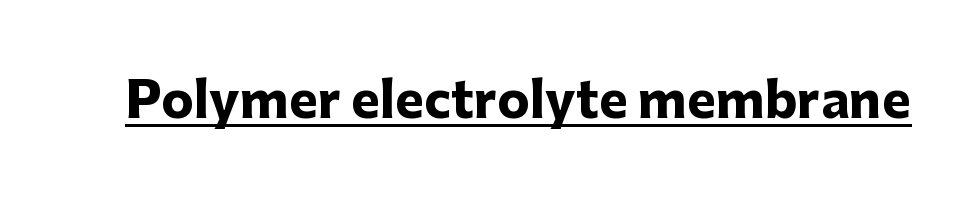
{"serif": "no", "italic": "no", "bold": "yes", "weight": "heavy", "width": "normal", "stroke_contrast": "low", "x_height": "medium", "monospaced": "no", "underline": "yes", "letter_spacing": "normal", "letter_spacing_em": 0.0, "glyph_px": 49}
